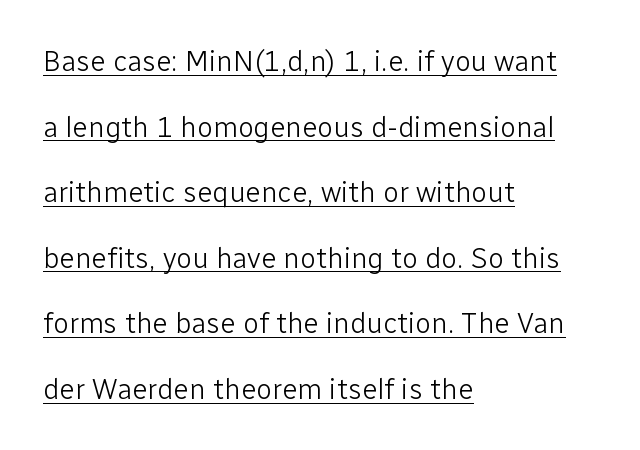
{"serif": "no", "italic": "no", "bold": "no", "weight": "light", "width": "normal", "stroke_contrast": "low", "x_height": "medium", "monospaced": "no", "underline": "yes", "align": "left", "line_spacing": "loose", "line_spacing_ratio": 2.26, "letter_spacing": "normal", "letter_spacing_em": 0.0, "glyph_px": 29}
